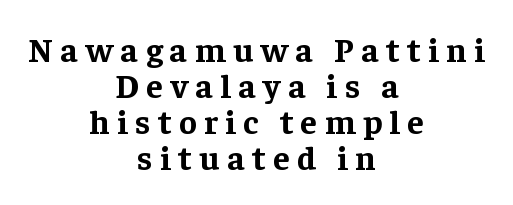
Q: Is the text bold? A: Yes.
Q: Is the text italic (slanted)? A: No, it is upright.
Q: Is the typeface a serif or a sans-serif typeface? A: Serif.
Q: Is the text underlined? A: No.
Q: How is the paragraph aligned? A: Centered.
Q: Is the spacing between letters normal or unusually wide? A: Unusually wide.
Q: Is the spacing between lines tight, normal or loose? A: Tight.
Q: Width (condensed, normal, or wide)? A: Normal.
Q: Stroke contrast? A: Low.
Q: x-height? A: Medium.
Q: Monospaced? A: No.
